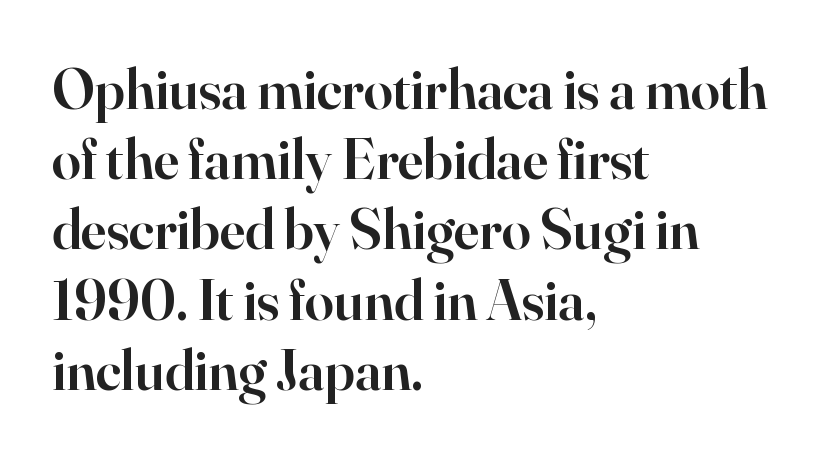
Q: Is the text bold? A: Semi-bold.
Q: Is the text italic (slanted)? A: No, it is upright.
Q: Is the typeface a serif or a sans-serif typeface? A: Serif.
Q: Is the text underlined? A: No.
Q: How is the paragraph aligned? A: Left-aligned.
Q: Is the spacing between letters normal or unusually wide? A: Normal.
Q: Width (condensed, normal, or wide)? A: Normal.
Q: Stroke contrast? A: High.
Q: x-height? A: Small.
Q: Monospaced? A: No.
